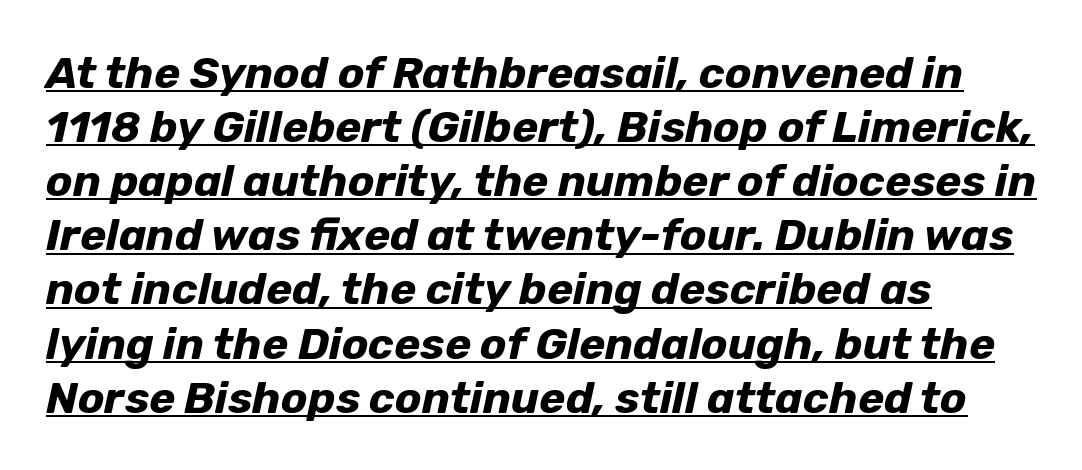
Q: Is the text bold? A: Yes.
Q: Is the text italic (slanted)? A: Yes, it leans right by about 12 degrees.
Q: Is the text underlined? A: Yes.
Q: How is the paragraph aligned? A: Left-aligned.
Q: Is the spacing between letters normal or unusually wide? A: Normal.
Q: Width (condensed, normal, or wide)? A: Normal.
Q: Stroke contrast? A: Low.
Q: x-height? A: Medium.
Q: Monospaced? A: No.
